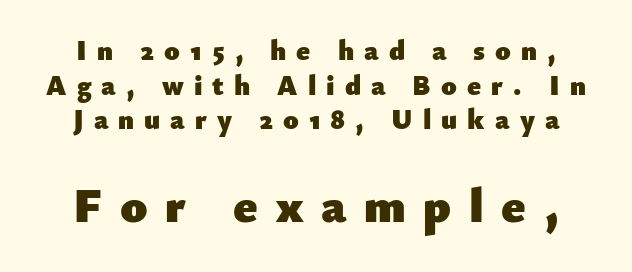
Nothing sits at the stroke ends, so this counts as sans-serif. The horizontal fit of the characters is loose and conspicuously gappy. These words are printed bold, with thick strokes throughout. Any mark beneath the type? The region is blank. This sample has the flowing, uneven cadence of proportional lettering. Does the bottom block carry the larger type? Yes, it does.
